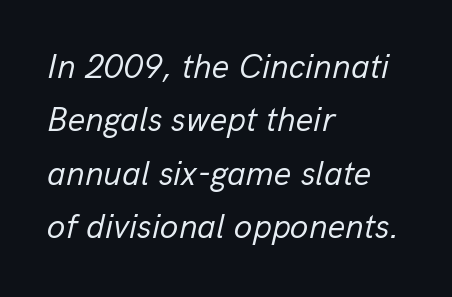
Q: Is the text bold? A: No.
Q: Is the text italic (slanted)? A: Yes, it leans right by about 13 degrees.
Q: Is the text underlined? A: No.
Q: How is the paragraph aligned? A: Left-aligned.
Q: Is the spacing between letters normal or unusually wide? A: Normal.
Q: Is the spacing between lines tight, normal or loose? A: Normal.
Q: Width (condensed, normal, or wide)? A: Normal.
Q: Stroke contrast? A: Low.
Q: x-height? A: Medium.
Q: Monospaced? A: No.
